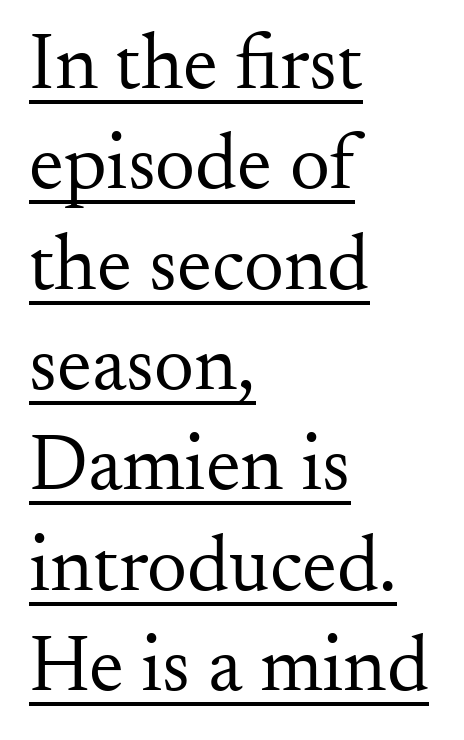
Note: serifs present on the glyphs. Does the lettering tilt? It doesn't — this is upright. Each letter keeps its own natural width here, so spacing adapts to shape. Here the glyphs are tracked normally, forming tight word shapes. Compared with typical paragraphs, the rows here are spaced about the same. Students, observe the line beneath the letters — that is underlining.
